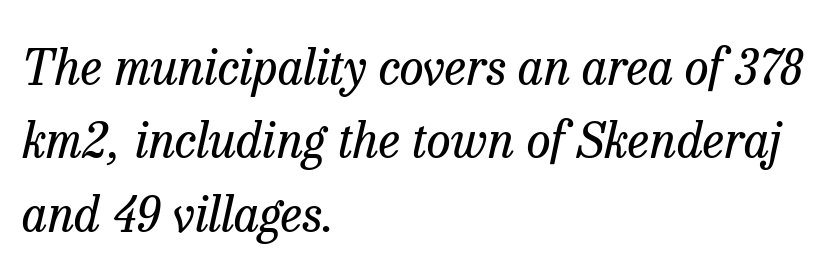
Q: Is the text bold? A: No.
Q: Is the text italic (slanted)? A: Yes, it leans right by about 13 degrees.
Q: Is the typeface a serif or a sans-serif typeface? A: Serif.
Q: Is the text underlined? A: No.
Q: How is the paragraph aligned? A: Left-aligned.
Q: Is the spacing between letters normal or unusually wide? A: Normal.
Q: Is the spacing between lines tight, normal or loose? A: Normal.
Q: Width (condensed, normal, or wide)? A: Normal.
Q: Stroke contrast? A: Low.
Q: x-height? A: Medium.
Q: Monospaced? A: No.
